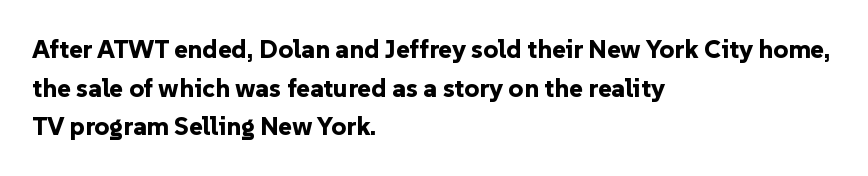
{"italic": "no", "bold": "yes", "underline": "no", "align": "left", "line_spacing": "normal", "line_spacing_ratio": 1.49, "letter_spacing": "normal", "letter_spacing_em": 0.0, "glyph_px": 26}
